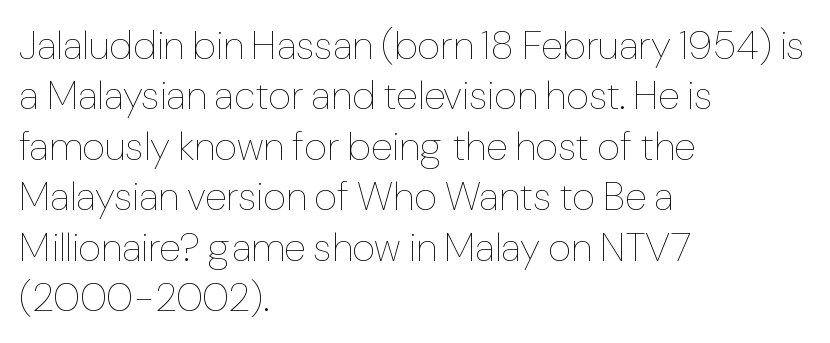
Q: Is the text bold? A: No.
Q: Is the text italic (slanted)? A: No, it is upright.
Q: Is the text underlined? A: No.
Q: How is the paragraph aligned? A: Left-aligned.
Q: Is the spacing between letters normal or unusually wide? A: Normal.
Q: Is the spacing between lines tight, normal or loose? A: Normal.
Q: Width (condensed, normal, or wide)? A: Normal.
Q: Stroke contrast? A: Low.
Q: x-height? A: Medium.
Q: Monospaced? A: No.
